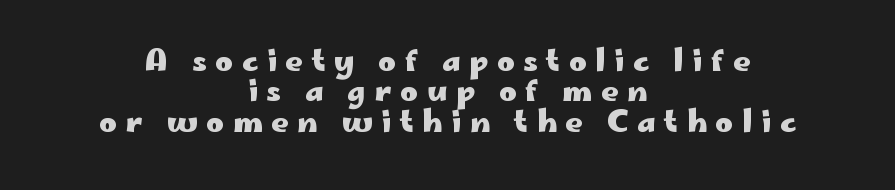
{"serif": "no", "italic": "no", "bold": "yes", "weight": "heavy", "width": "wide", "stroke_contrast": "low", "x_height": "small", "monospaced": "no", "underline": "no", "align": "center", "line_spacing": "tight", "line_spacing_ratio": 1.01, "letter_spacing": "wide", "letter_spacing_em": 0.29, "glyph_px": 30}
